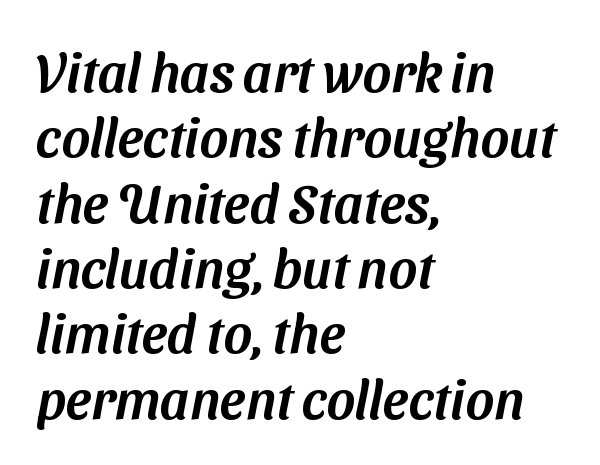
The image shows 54 px sans-serif type; set left-aligned, line spacing 1.21x, normal letter spacing, not underlined; medium stroke contrast and a medium x-height.
